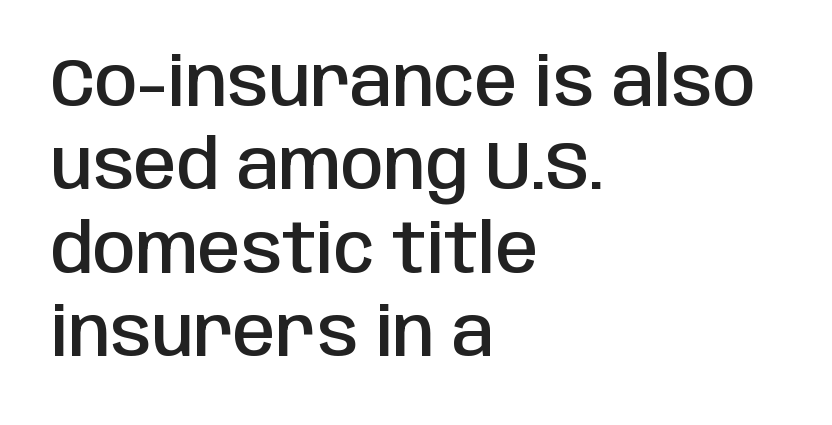
Quick note: not italic, upright. Observe the ordinary spacing: letters are neighbours, not strangers. Regarding serifs, this sample does without them. A clean baseline with only descenders dipping below it. The text block is weighted toward the left margin, trailing off unevenly rightward. The strokes are fattened partway — semibold, not bold.
